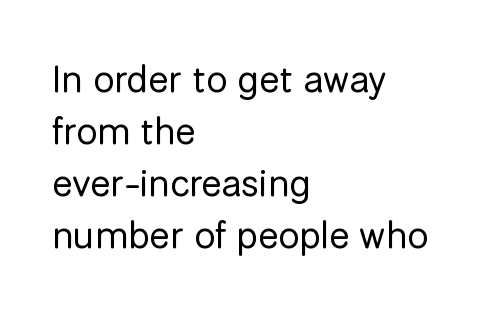
The image shows 38 px regular-weight sans-serif type, upright; set left-aligned, normal line spacing (1.37x), normal letter spacing, not underlined; low stroke contrast and a medium x-height.
